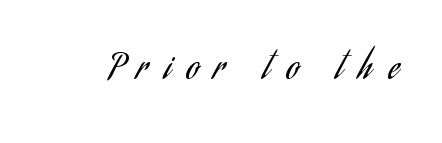
The image shows 34 px regular-weight, condensed sans-serif type; set unusually wide letter spacing (+0.48 em), not underlined; low stroke contrast and a small x-height.
